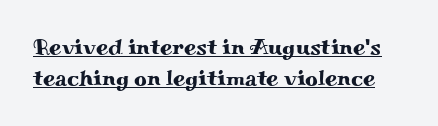
Q: Is the text italic (slanted)? A: No, it is upright.
Q: Is the text underlined? A: Yes.
Q: Is the spacing between letters normal or unusually wide? A: Normal.
Q: Is the spacing between lines tight, normal or loose? A: Normal.
